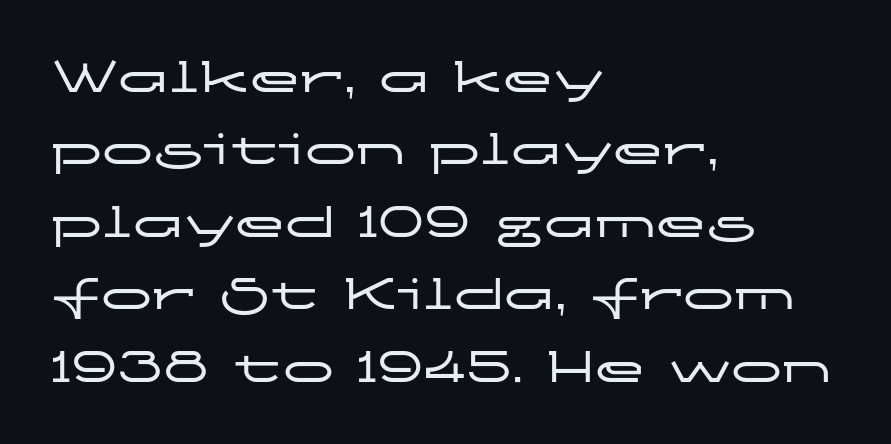
The type family on display is of the sans-serif kind. Is this a fixed-width face? No — the glyphs have proportional, varying widths. What stands out about the letter spacing? Nothing — it is the standard amount. Upright lettering throughout.
